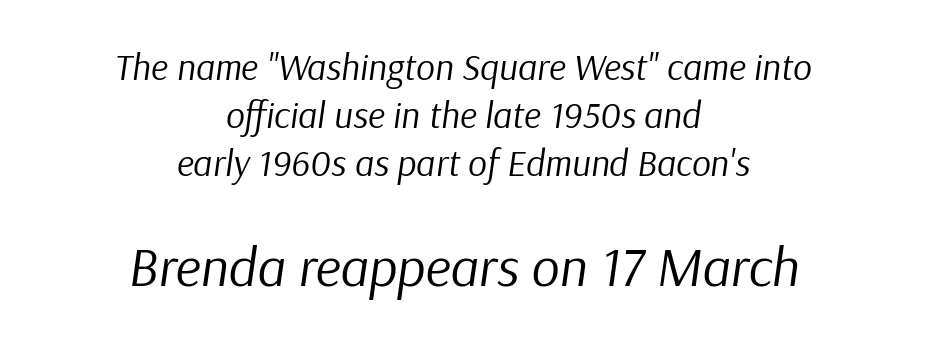
{"italic": "yes", "lean": "right", "slant_degrees": 9, "bold": "no", "weight": "regular", "width": "normal", "stroke_contrast": "low", "x_height": "medium", "monospaced": "no", "underline": "no", "align": "center", "line_spacing": "normal", "line_spacing_ratio": 1.3, "letter_spacing": "normal", "letter_spacing_em": 0.0, "larger_block": "second", "size_ratio": 1.49, "glyph_px": 55}
